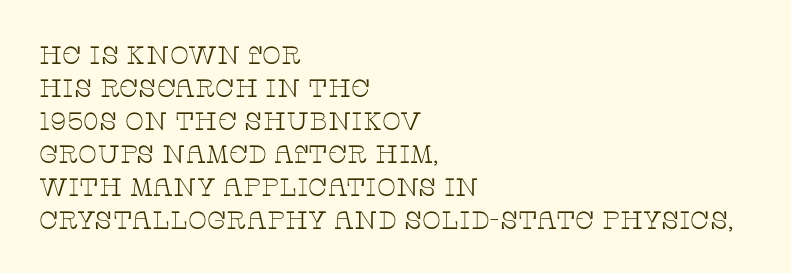
The setting favours the left margin, as ordinary paragraphs usually do. The letters stand upright; this is a roman face. Does the leading feel generous? No, just average. The passage shown has conventional tracking throughout. Each stroke keeps to a modest, everyday thickness or less.
